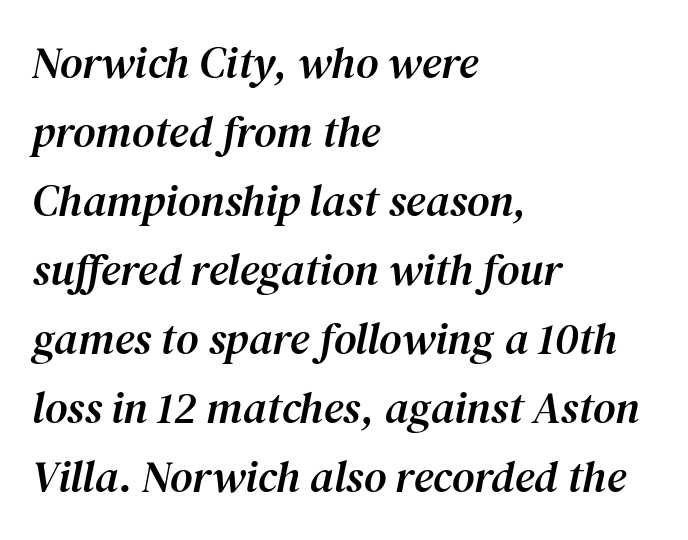
Compared with typical paragraphs, the rows here are spaced about the same. What stands out about the letter spacing? Nothing — it is the standard amount. Check where the strokes stop: tiny serifs finish them off. Short and long lines alike share a common starting point at left.
